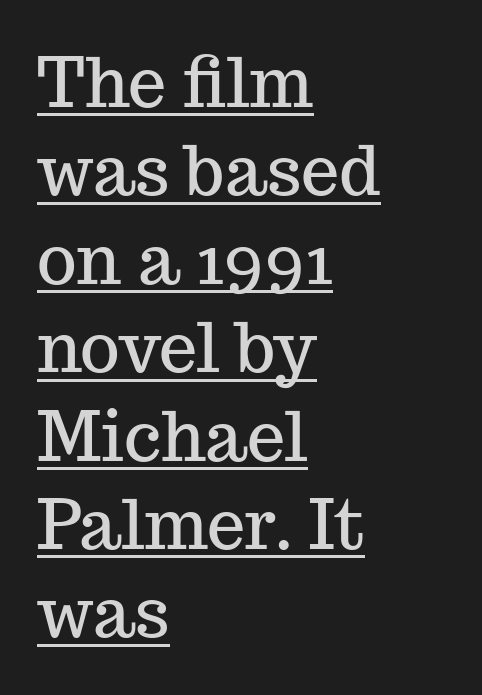
{"serif": "yes", "italic": "no", "width": "normal", "stroke_contrast": "medium", "x_height": "medium", "monospaced": "no", "underline": "yes", "align": "left", "line_spacing": "normal", "line_spacing_ratio": 1.3, "letter_spacing": "normal", "letter_spacing_em": 0.0, "glyph_px": 68}
